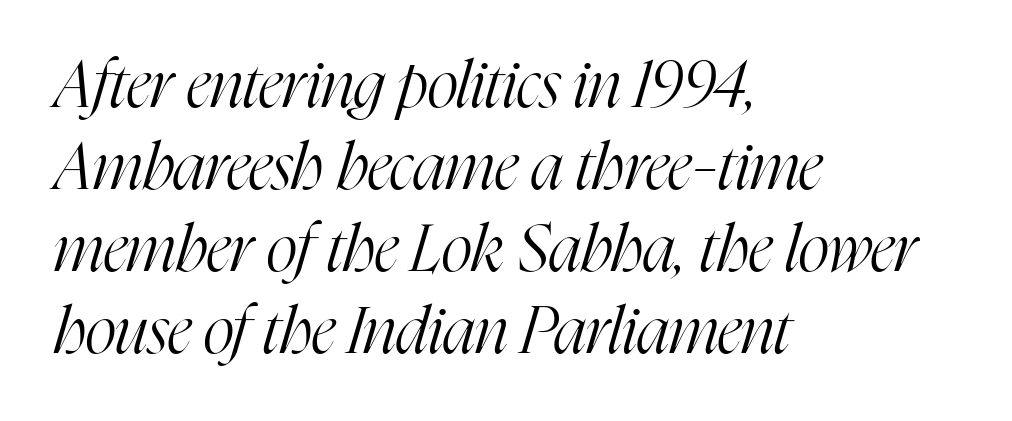
Q: Is the text bold? A: No.
Q: Is the text italic (slanted)? A: Yes, it leans right by about 16 degrees.
Q: Is the typeface a serif or a sans-serif typeface? A: Serif.
Q: Is the text underlined? A: No.
Q: How is the paragraph aligned? A: Left-aligned.
Q: Is the spacing between letters normal or unusually wide? A: Normal.
Q: Width (condensed, normal, or wide)? A: Condensed.
Q: Stroke contrast? A: High.
Q: x-height? A: Medium.
Q: Monospaced? A: No.
